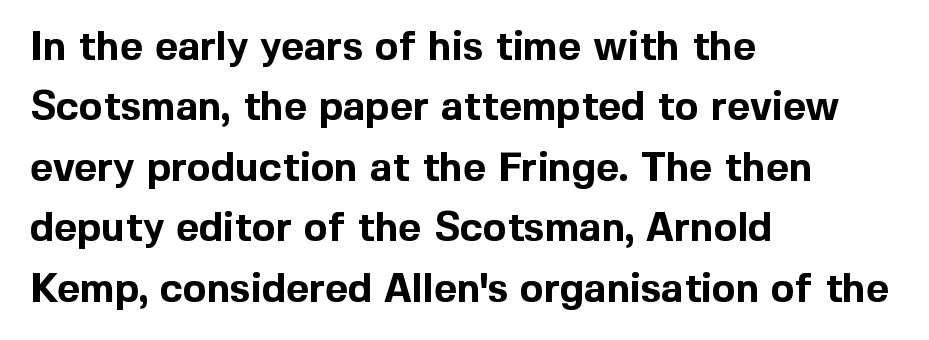
Q: Is the text bold? A: Yes.
Q: Is the text italic (slanted)? A: No, it is upright.
Q: Is the typeface a serif or a sans-serif typeface? A: Sans-serif.
Q: Is the text underlined? A: No.
Q: How is the paragraph aligned? A: Left-aligned.
Q: Is the spacing between letters normal or unusually wide? A: Normal.
Q: Is the spacing between lines tight, normal or loose? A: Normal.
Q: Width (condensed, normal, or wide)? A: Normal.
Q: x-height? A: Medium.
Q: Monospaced? A: No.
